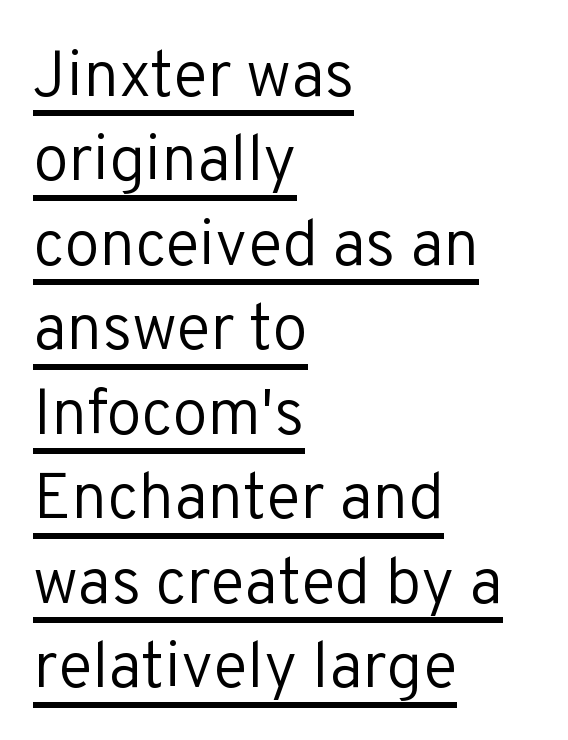
Q: Is the text bold? A: No.
Q: Is the text italic (slanted)? A: No, it is upright.
Q: Is the typeface a serif or a sans-serif typeface? A: Sans-serif.
Q: Is the text underlined? A: Yes.
Q: How is the paragraph aligned? A: Left-aligned.
Q: Is the spacing between letters normal or unusually wide? A: Normal.
Q: Is the spacing between lines tight, normal or loose? A: Normal.
Q: Width (condensed, normal, or wide)? A: Normal.
Q: Stroke contrast? A: Low.
Q: x-height? A: Medium.
Q: Monospaced? A: No.
